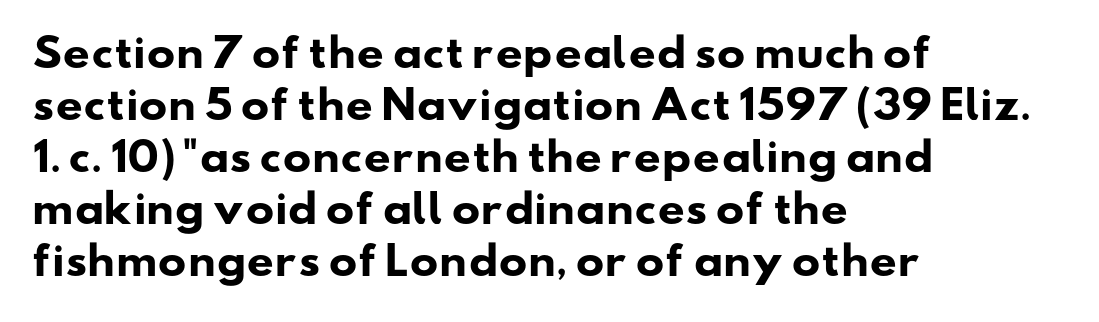
Q: Is the text bold? A: Yes.
Q: Is the typeface a serif or a sans-serif typeface? A: Sans-serif.
Q: Is the text underlined? A: No.
Q: How is the paragraph aligned? A: Left-aligned.
Q: Is the spacing between letters normal or unusually wide? A: Normal.
Q: Is the spacing between lines tight, normal or loose? A: Normal.
Q: Width (condensed, normal, or wide)? A: Wide.
Q: Stroke contrast? A: Low.
Q: x-height? A: Small.
Q: Monospaced? A: No.
